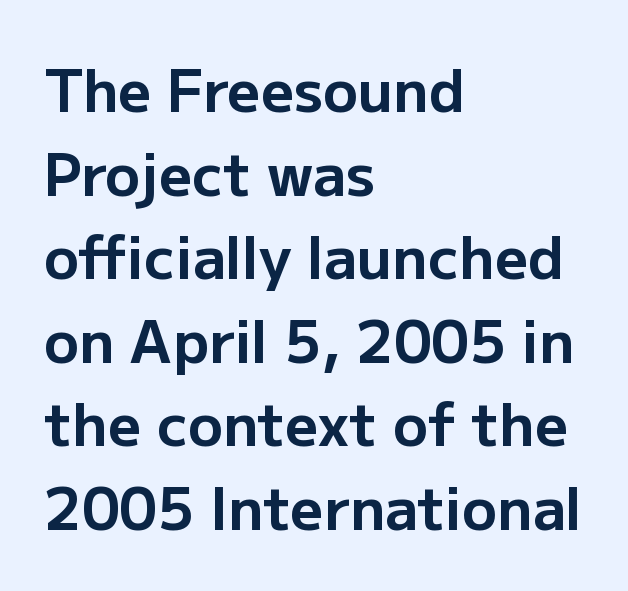
The passage shown is typed in a proportional face where columns would drift. This sample is left-justified, so line endings fall wherever the words run out. Tracking here is standard; glyphs follow each other at the usual distance. Compared with an ordinary text face, these strokes are far heavier — a full bold.
